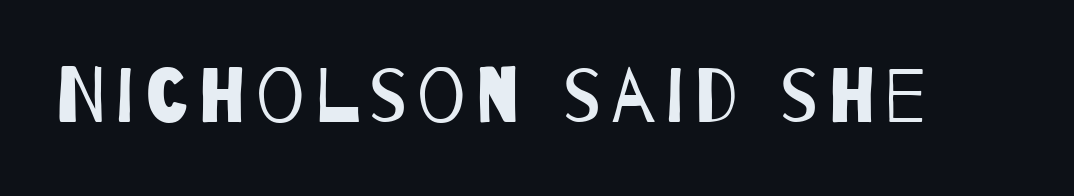
Each letter keeps its own natural width here, so spacing adapts to shape. Counters stay open thanks to moderate or lighter strokes. The text was rendered using a sans face with plain stroke endings. The area under the type is left untouched.
